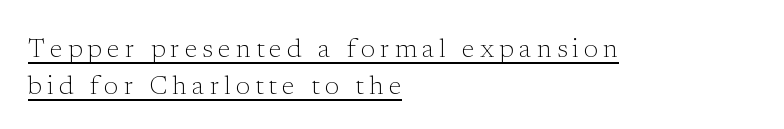
Q: Is the text bold? A: No.
Q: Is the text italic (slanted)? A: No, it is upright.
Q: Is the text underlined? A: Yes.
Q: How is the paragraph aligned? A: Left-aligned.
Q: Is the spacing between letters normal or unusually wide? A: Unusually wide.
Q: Is the spacing between lines tight, normal or loose? A: Normal.
